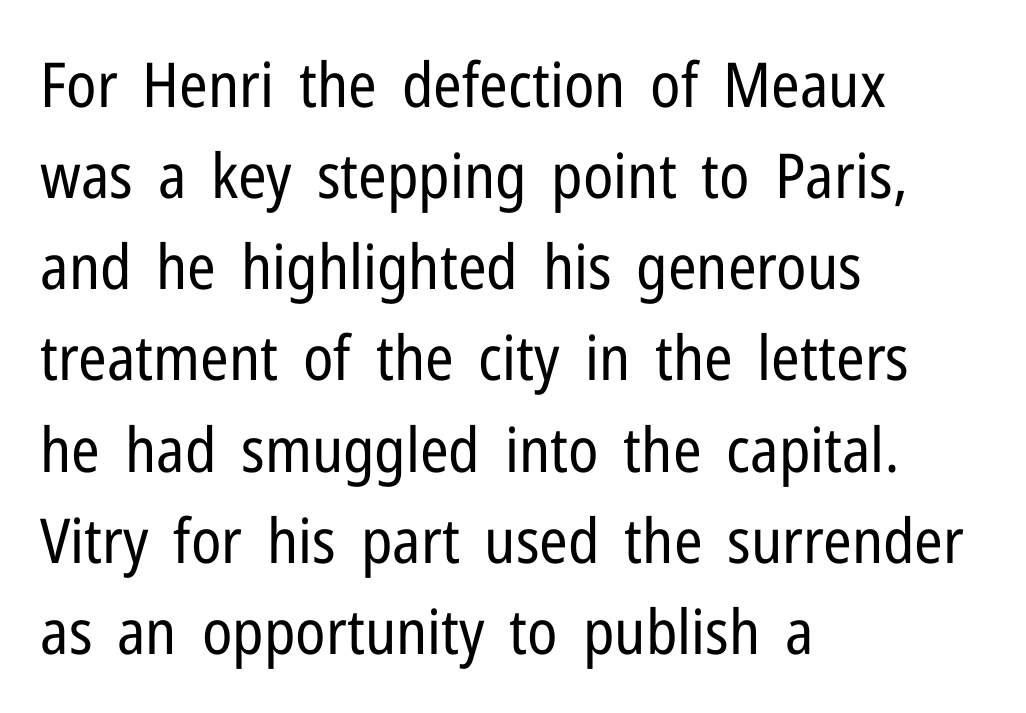
{"serif": "no", "italic": "no", "bold": "no", "weight": "regular", "width": "condensed", "stroke_contrast": "low", "x_height": "medium", "monospaced": "no", "underline": "no", "align": "left", "line_spacing": "normal", "line_spacing_ratio": 1.47, "letter_spacing": "normal", "letter_spacing_em": 0.0, "glyph_px": 62}
